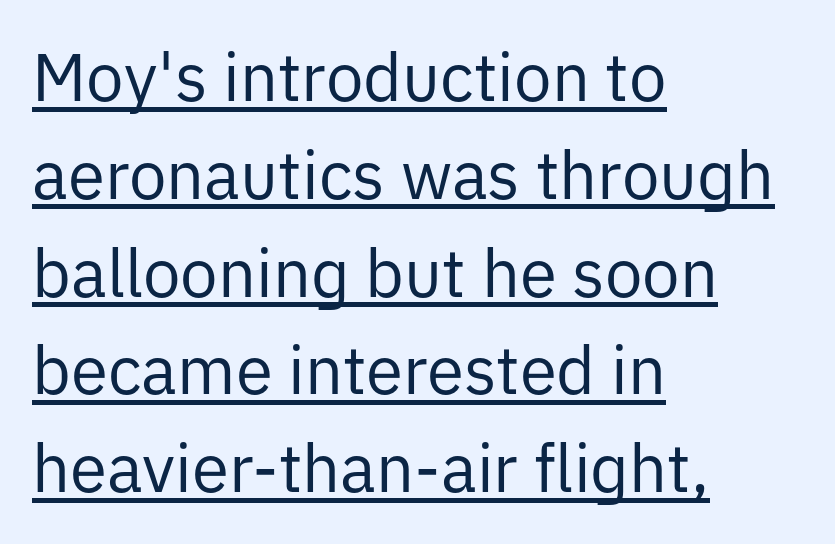
Q: Is the text bold? A: No.
Q: Is the text italic (slanted)? A: No, it is upright.
Q: Is the typeface a serif or a sans-serif typeface? A: Sans-serif.
Q: Is the text underlined? A: Yes.
Q: How is the paragraph aligned? A: Left-aligned.
Q: Is the spacing between letters normal or unusually wide? A: Normal.
Q: Is the spacing between lines tight, normal or loose? A: Normal.
Q: Width (condensed, normal, or wide)? A: Normal.
Q: Stroke contrast? A: Low.
Q: x-height? A: Medium.
Q: Monospaced? A: No.
